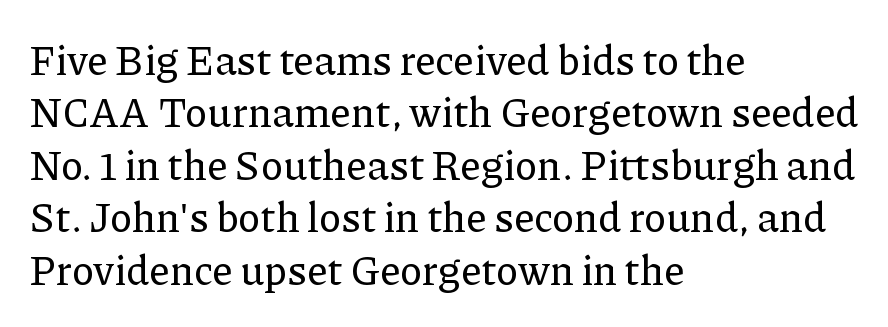
The image shows 41 px serif type, upright; set left-aligned, normal line spacing (1.28x), normal letter spacing, not underlined; low stroke contrast and a medium x-height.
